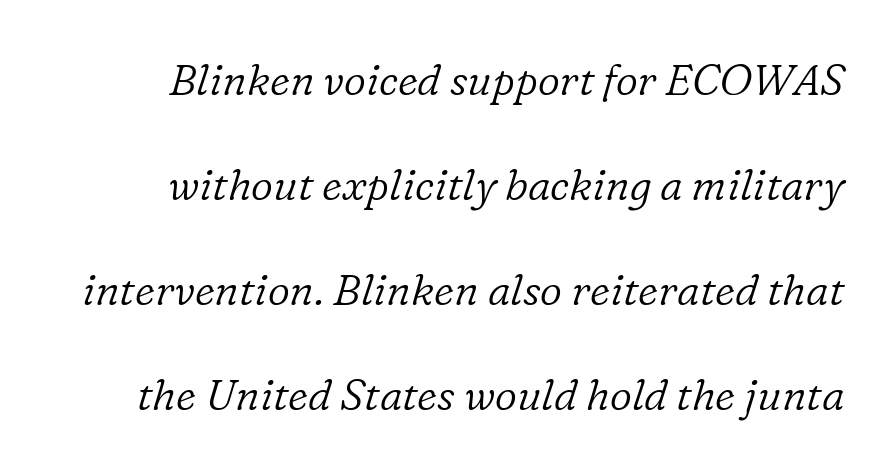
The rendering applies a slant to the glyphs. Characters follow at the spacing the type designer built in. You can tell from the footed stems that serif type was used. Compared with typical paragraphs, the rows here are farther apart.
